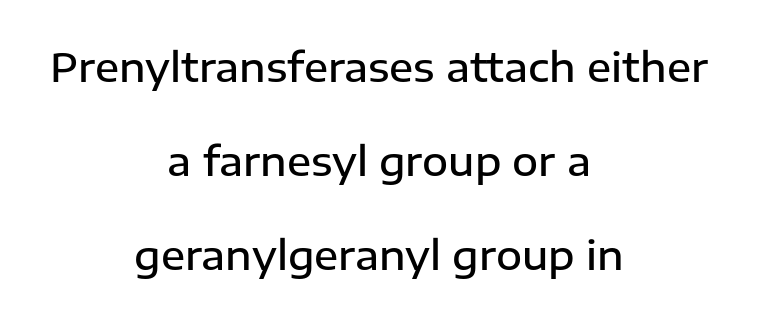
The image shows 40 px semibold sans-serif type, upright; set centered, loose line spacing (2.35x), normal letter spacing, not underlined; low stroke contrast and a medium x-height.
